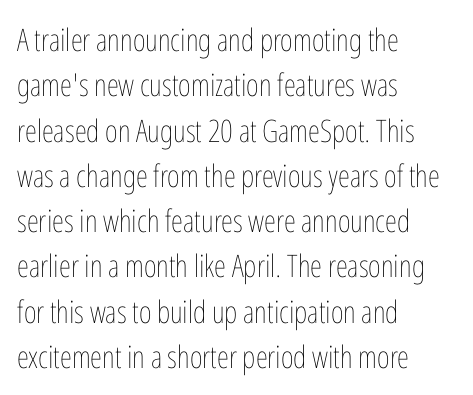
Q: Is the text bold? A: No.
Q: Is the text italic (slanted)? A: No, it is upright.
Q: Is the text underlined? A: No.
Q: How is the paragraph aligned? A: Left-aligned.
Q: Is the spacing between letters normal or unusually wide? A: Normal.
Q: Is the spacing between lines tight, normal or loose? A: Normal.
Q: Width (condensed, normal, or wide)? A: Condensed.
Q: Stroke contrast? A: Low.
Q: x-height? A: Medium.
Q: Monospaced? A: No.
